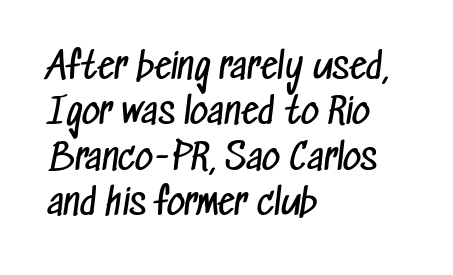
The image shows 35 px regular-weight, condensed sans-serif type; set left-aligned, normal line spacing (1.3x), normal letter spacing, not underlined; low stroke contrast and a medium x-height.
